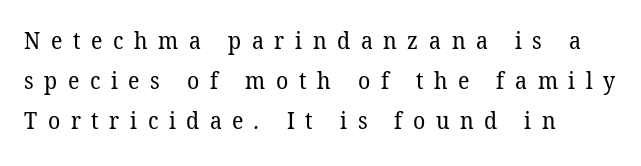
Q: Is the text bold? A: No.
Q: Is the text underlined? A: No.
Q: How is the paragraph aligned? A: Left-aligned.
Q: Is the spacing between letters normal or unusually wide? A: Unusually wide.
